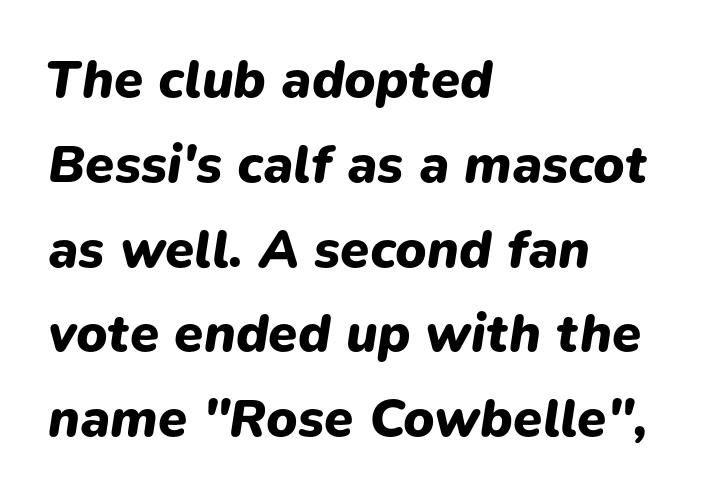
Is the type slanted? Yes — the strokes lean at a clear angle. The letterforms sit shoulder to shoulder at normal distance. Heavy-handed strokes throughout: this text is bold. A clean baseline with only descenders dipping below it. Evenly set lines give the paragraph a standard silhouette.
